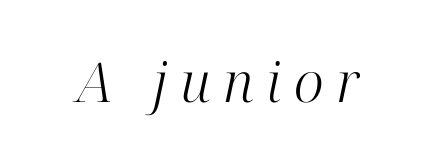
Typographically, this falls in the serif category. Underlining? Definitely not there. Compared with typical body copy, the letter spacing here is much looser. Think standard paragraph weight, or any step lighter than that.
